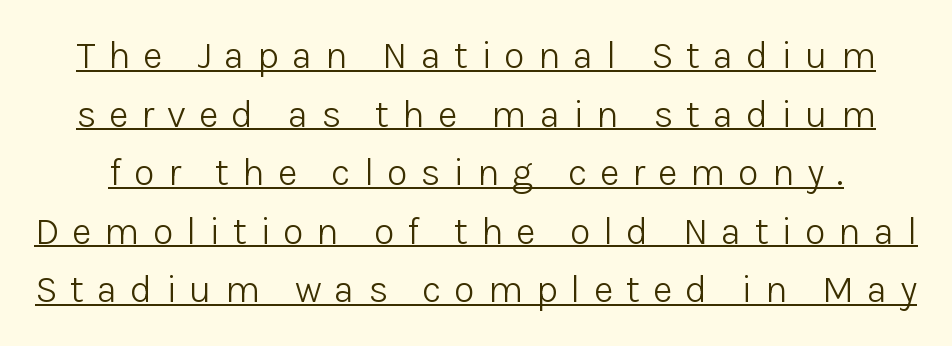
{"serif": "no", "italic": "no", "bold": "no", "weight": "light", "width": "normal", "stroke_contrast": "low", "x_height": "medium", "monospaced": "no", "underline": "yes", "line_spacing": "normal", "line_spacing_ratio": 1.54, "letter_spacing": "wide", "letter_spacing_em": 0.34, "glyph_px": 38}
